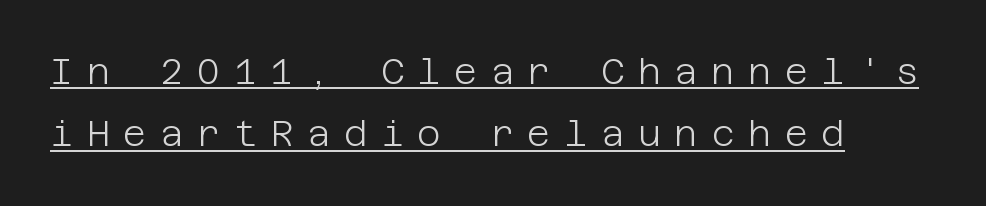
{"serif": "no", "italic": "no", "bold": "no", "weight": "light", "width": "normal", "stroke_contrast": "low", "x_height": "large", "underline": "yes", "align": "left", "line_spacing_ratio": 1.73, "letter_spacing": "wide", "letter_spacing_em": 0.37, "glyph_px": 36}
